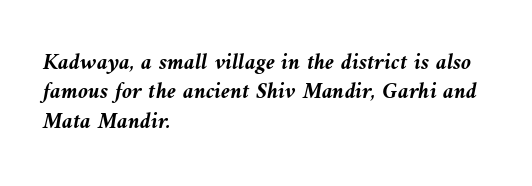
How heavy is the stroke? Heavy — this is a bold. This rendering features lettering with no underline. Compared with typical body copy, the letter spacing here is the same. This sample keeps an unexceptional amount of space between lines. This is oblique type, the kind used for emphasis or titles.
